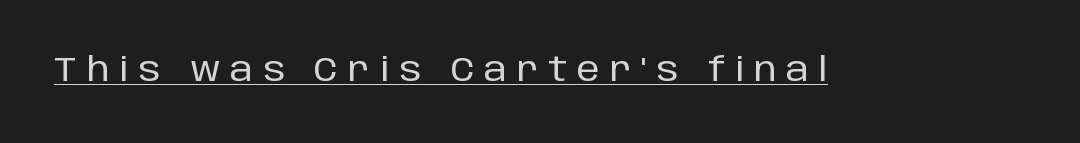
Q: Is the text italic (slanted)? A: No, it is upright.
Q: Is the typeface a serif or a sans-serif typeface? A: Sans-serif.
Q: Is the text underlined? A: Yes.
Q: Is the spacing between letters normal or unusually wide? A: Unusually wide.
Q: Width (condensed, normal, or wide)? A: Normal.
Q: Stroke contrast? A: Low.
Q: x-height? A: Large.
Q: Monospaced? A: No.
